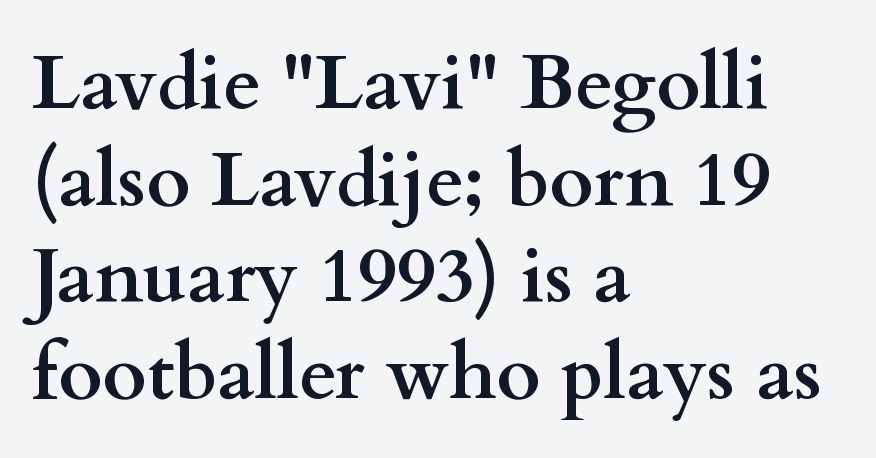
The image shows 76 px semibold, wide serif type, upright; set left-aligned, normal line spacing (1.27x), normal letter spacing, not underlined; medium stroke contrast and a small x-height.
